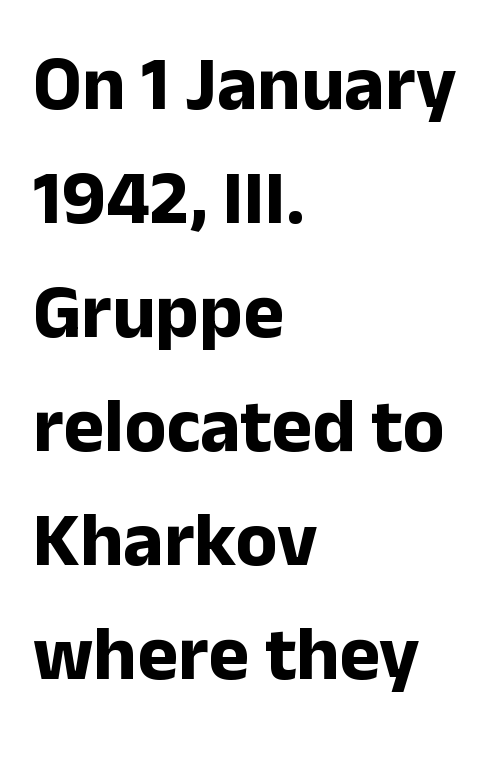
The image shows 77 px bold sans-serif type, upright; set left-aligned, normal line spacing (1.48x), normal letter spacing, not underlined; low stroke contrast and a medium x-height.
